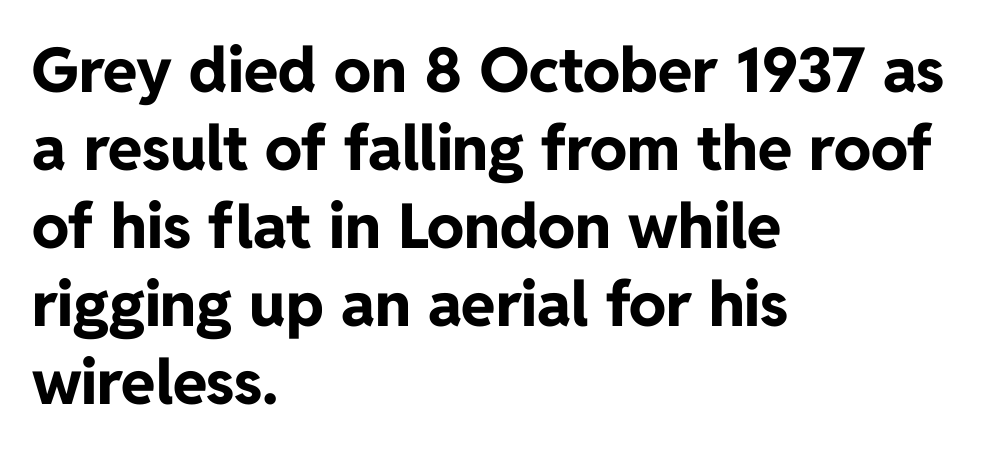
{"serif": "no", "italic": "no", "bold": "yes", "weight": "bold", "width": "normal", "stroke_contrast": "low", "x_height": "medium", "monospaced": "no", "underline": "no", "align": "left", "line_spacing": "normal", "line_spacing_ratio": 1.26, "letter_spacing": "normal", "letter_spacing_em": 0.0, "glyph_px": 62}
